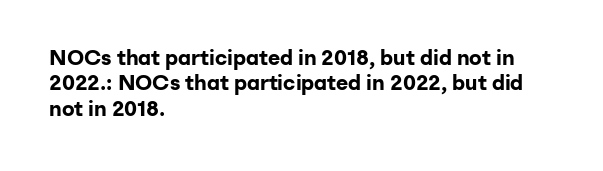
{"italic": "no", "bold": "yes", "underline": "no", "align": "left", "line_spacing_ratio": 1.21, "letter_spacing": "normal", "letter_spacing_em": 0.0, "glyph_px": 21}
